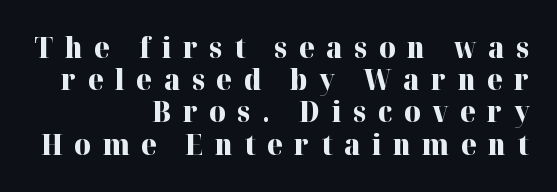
The image shows 28 px heavy serif type, upright; set right-aligned, tight line spacing (1.15x), unusually wide letter spacing (+0.41 em), not underlined; high stroke contrast and a medium x-height.
